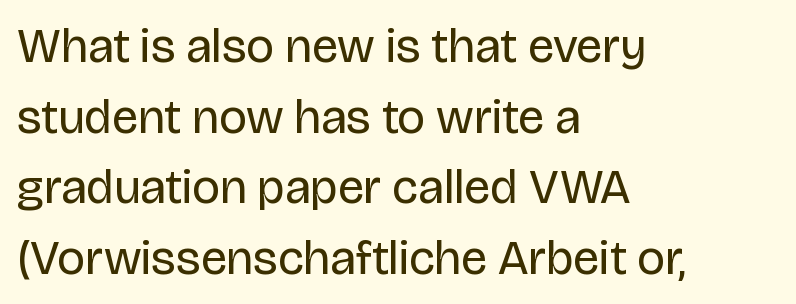
{"serif": "no", "italic": "no", "bold": "no", "weight": "regular", "width": "normal", "stroke_contrast": "low", "x_height": "large", "monospaced": "no", "underline": "no", "align": "left", "line_spacing": "normal", "line_spacing_ratio": 1.47, "letter_spacing": "normal", "letter_spacing_em": 0.0, "glyph_px": 48}
